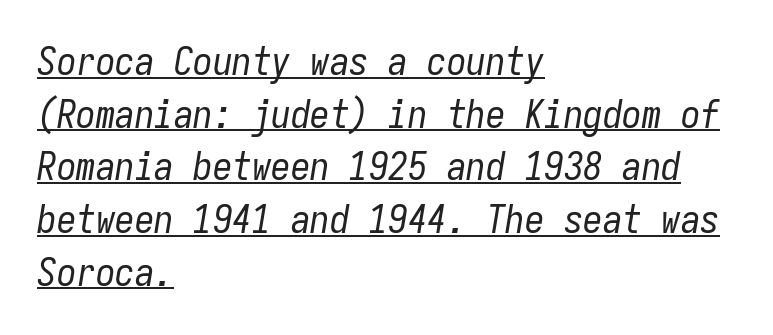
The image shows 39 px regular-weight, condensed type, italic (leaning right), monospaced; set left-aligned, normal line spacing (1.35x), normal letter spacing, underlined; low stroke contrast and a medium x-height.
